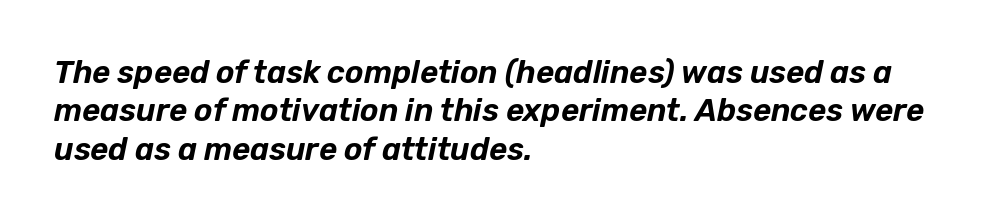
The image shows 31 px text type, italic (leaning right); set left-aligned, line spacing 1.24x, normal letter spacing, not underlined; low stroke contrast and a medium x-height.
